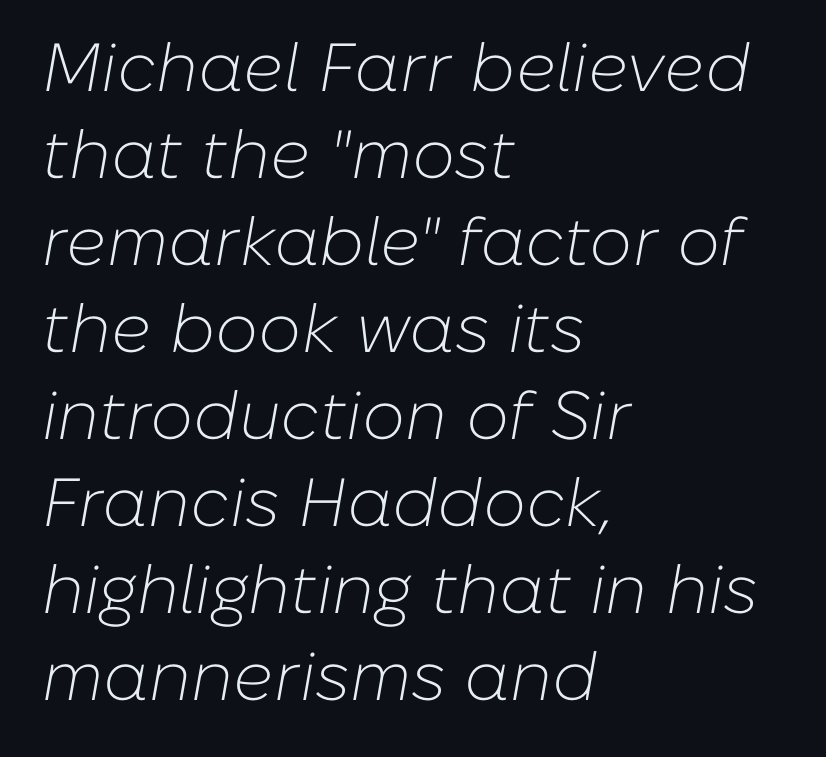
These glyphs show unthickened strokes, regular width or finer. Tracking here is standard; glyphs follow each other at the usual distance. Rule under the text: the space is simply empty. Is the type slanted? Yes — the strokes lean at a clear angle.
